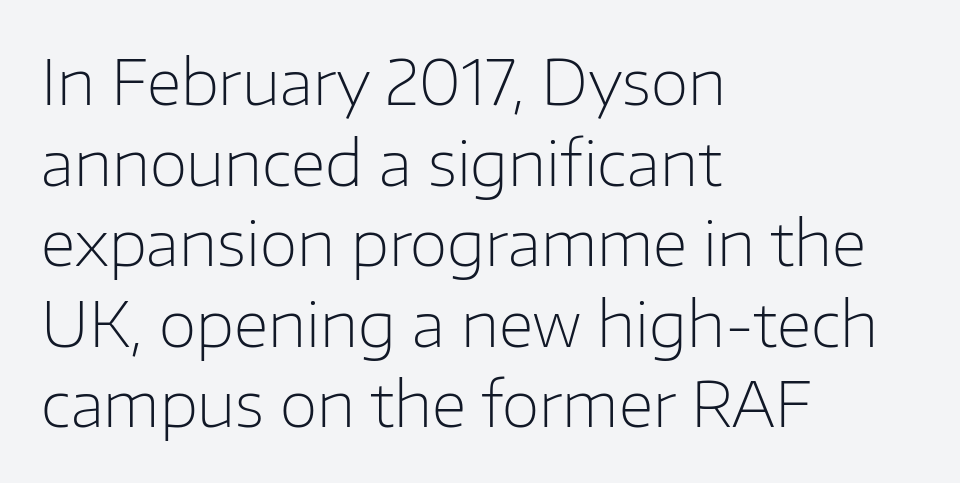
{"serif": "no", "italic": "no", "bold": "no", "weight": "light", "width": "normal", "stroke_contrast": "low", "x_height": "medium", "monospaced": "no", "underline": "no", "align": "left", "line_spacing": "normal", "line_spacing_ratio": 1.3, "letter_spacing": "normal", "letter_spacing_em": 0.0, "glyph_px": 62}
